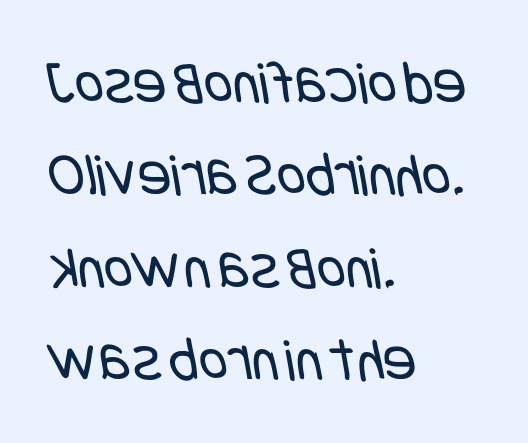
The glyphs in this specimen are sans serif. Reading down the column, the eye jumps a familiar distance to each next line. Tracking value appears to be zero — textbook default spacing. Vertical stems look standard width or narrower in stroke. The space beneath each line is pristine and unruled.
